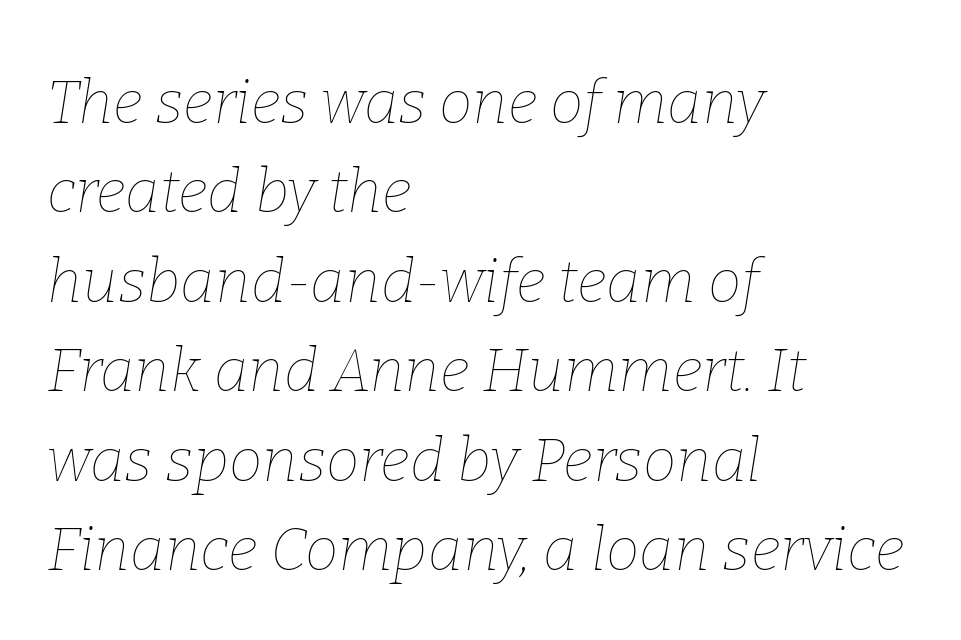
No word sits above an underline. Honestly, the row spacing looks completely unremarkable. Posture: slanted. Varying glyph widths throughout — classic text-font behaviour. Letter spacing: default. The font sits on the lighter half of the weight spectrum, regular included.
